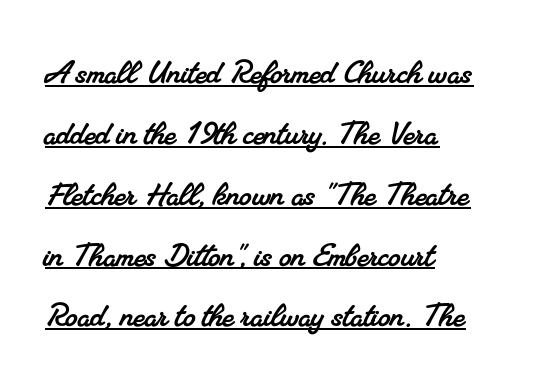
Caption: multi-line text, flush left, ragged right. Nothing unusual about the tracking: characters are spaced as the font intends. Check the space under the baseline: a stroke is drawn there. Look at the bottom of the vertical strokes: they flare into serifs here.
